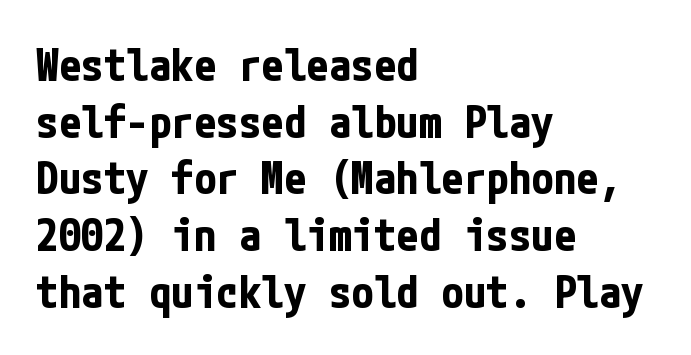
Students, note that the glyphs here touch the page at normal intervals. Caption: bold face, heavy strokes. The font's upright variant was chosen for this text. Just letters on the line, the space beneath them empty.
